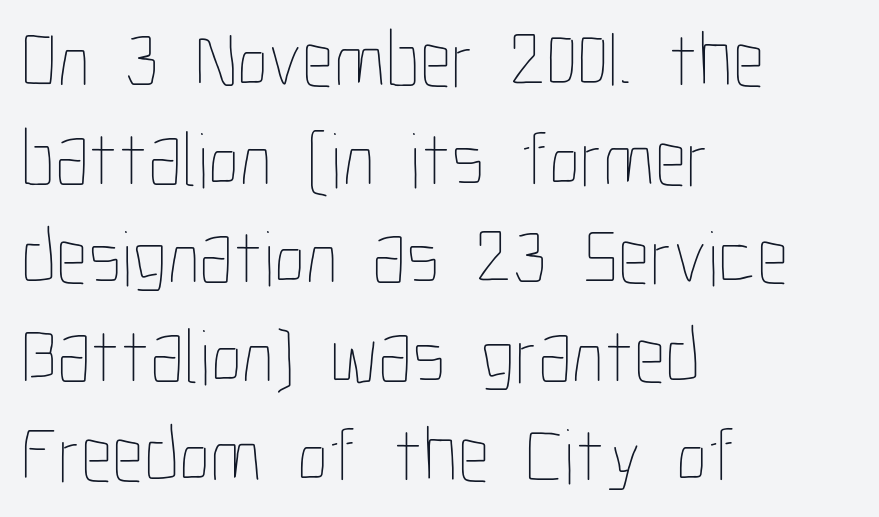
{"italic": "no", "bold": "no", "weight": "thin", "width": "condensed", "stroke_contrast": "low", "x_height": "medium", "monospaced": "no", "underline": "no", "align": "left", "line_spacing": "normal", "line_spacing_ratio": 1.25, "letter_spacing": "normal", "letter_spacing_em": 0.0, "glyph_px": 79}
